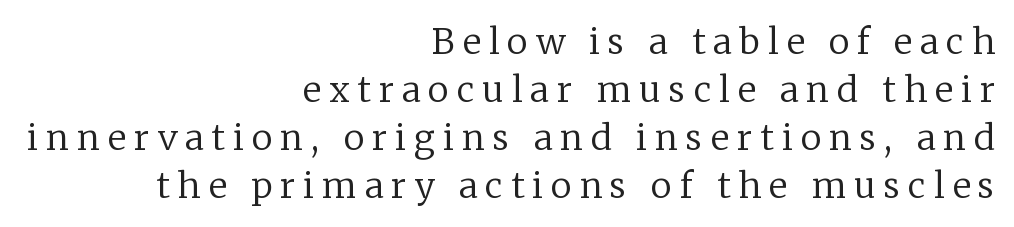
{"serif": "yes", "italic": "no", "bold": "no", "weight": "regular", "width": "normal", "stroke_contrast": "low", "x_height": "medium", "monospaced": "no", "underline": "no", "align": "right", "line_spacing": "normal", "line_spacing_ratio": 1.37, "letter_spacing": "wide", "letter_spacing_em": 0.23, "glyph_px": 35}
